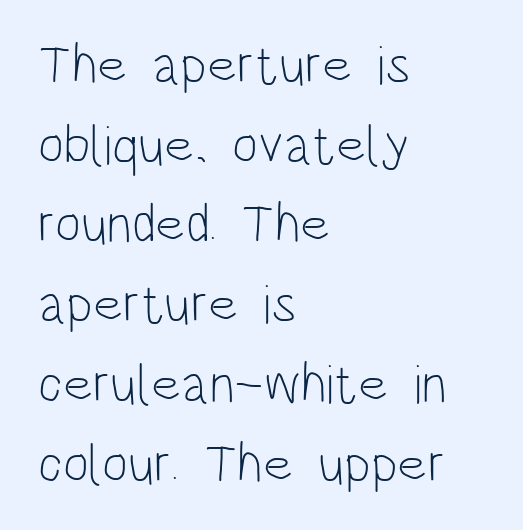
This sample keeps an unexceptional amount of space between lines. Which margin do the lines hug? The left one — the right edge is uneven. A clean baseline with only descenders dipping below it. Type style note: lacks serifs. Italic: no, the glyphs are upright roman.
